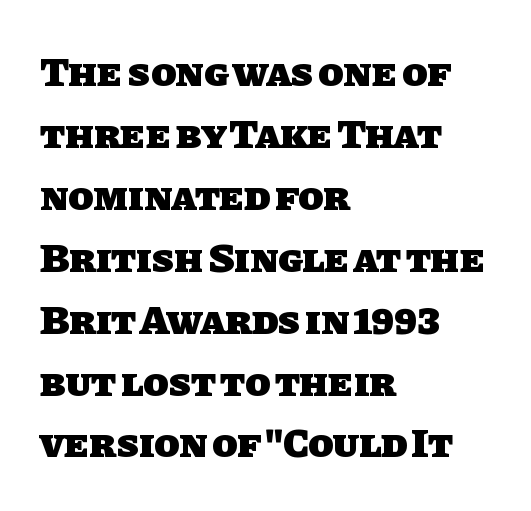
{"serif": "no", "bold": "yes", "weight": "heavy", "width": "normal", "stroke_contrast": "low", "x_height": "large", "monospaced": "no", "underline": "no", "align": "left", "line_spacing": "normal", "line_spacing_ratio": 1.51, "letter_spacing": "normal", "letter_spacing_em": 0.0, "glyph_px": 41}
